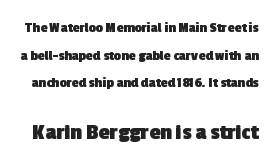
{"bold": "yes", "underline": "no", "line_spacing": "loose", "line_spacing_ratio": 1.97, "letter_spacing": "normal", "letter_spacing_em": 0.0, "larger_block": "second", "size_ratio": 1.57, "glyph_px": 22}
